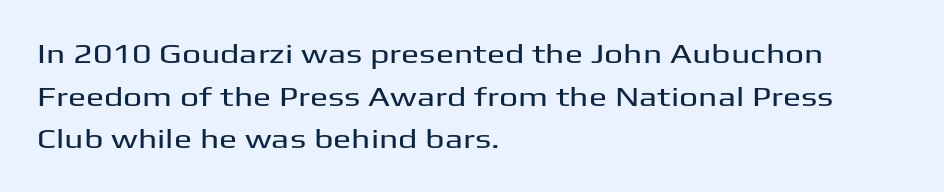
{"italic": "no", "underline": "no", "align": "left", "line_spacing": "normal", "line_spacing_ratio": 1.58, "letter_spacing": "normal", "letter_spacing_em": 0.0, "glyph_px": 27}
